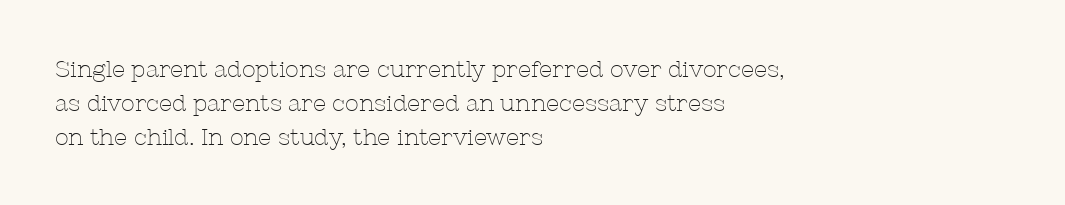
{"italic": "no", "bold": "no", "underline": "no", "align": "left", "line_spacing": "normal", "line_spacing_ratio": 1.47, "letter_spacing": "normal", "letter_spacing_em": 0.0, "glyph_px": 23}
